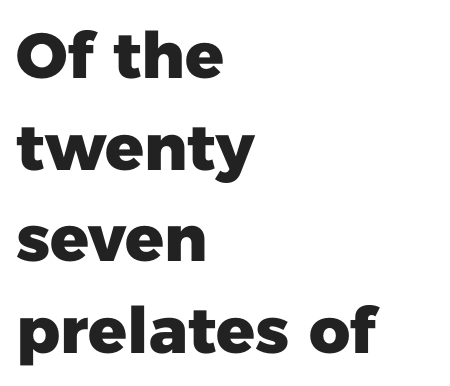
Notice how the passage keeps a crisp vertical edge on the left only. The face used here is proportionally spaced, like ordinary book or web type. Caption: bold face, heavy strokes. Every character sits straight up, as roman type does. This is sans-serif lettering, the kind often seen on screens and signage. Whoever set this chose a conventional vertical rhythm.
